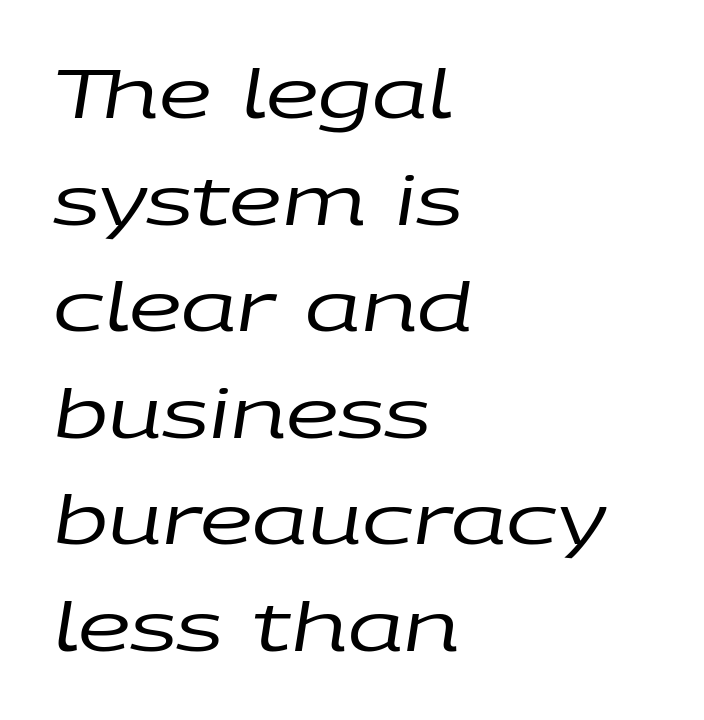
Q: Is the text bold? A: No.
Q: Is the text italic (slanted)? A: Yes, it leans right by about 9 degrees.
Q: Is the text underlined? A: No.
Q: How is the paragraph aligned? A: Left-aligned.
Q: Is the spacing between letters normal or unusually wide? A: Normal.
Q: Is the spacing between lines tight, normal or loose? A: Normal.
Q: Width (condensed, normal, or wide)? A: Wide.
Q: Stroke contrast? A: Low.
Q: x-height? A: Large.
Q: Monospaced? A: No.
